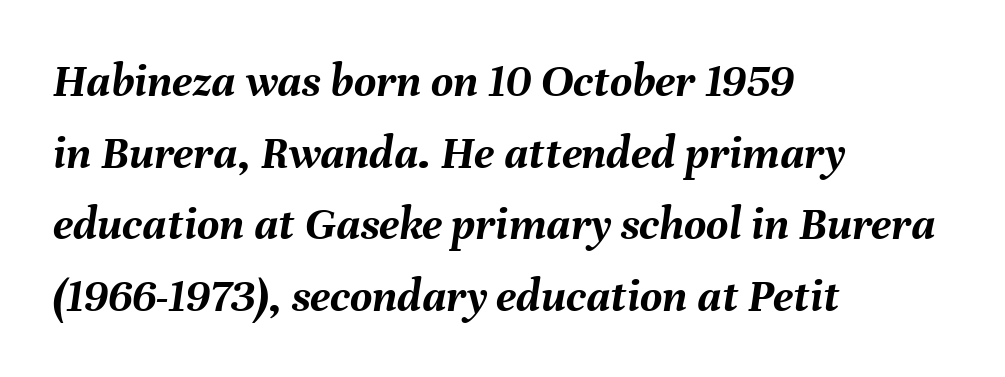
Thick stems and heavy bowls — unmistakably bold. A bare baseline throughout the passage. Each word holds together tightly as a unit, with standard inter-letter gaps. Is this a fixed-width face? No — the glyphs have proportional, varying widths. Leftover space on each line is placed entirely after the last word. Does the leading feel generous? No, just average.
